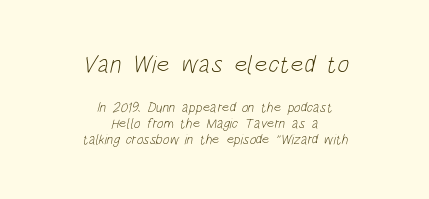
The image shows 25 px text type; set centered, tight line spacing (1.13x), normal letter spacing, not underlined; the first (top) block is 1.79x larger.
